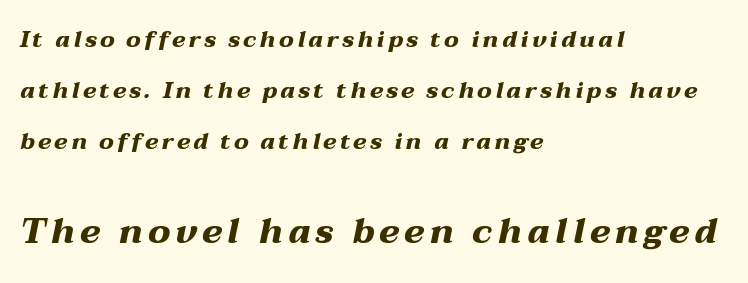
{"italic": "yes", "lean": "right", "slant_degrees": 12, "bold": "yes", "weight": "heavy", "width": "wide", "stroke_contrast": "medium", "x_height": "medium", "monospaced": "no", "underline": "no", "align": "left", "line_spacing": "loose", "line_spacing_ratio": 2.22, "larger_block": "second", "size_ratio": 1.52, "glyph_px": 35}
